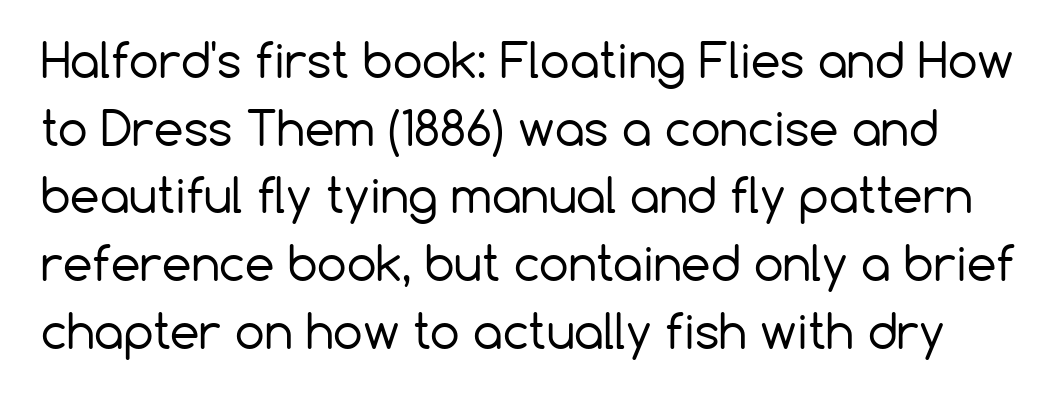
Q: Is the text bold? A: No.
Q: Is the text italic (slanted)? A: No, it is upright.
Q: Is the typeface a serif or a sans-serif typeface? A: Sans-serif.
Q: Is the text underlined? A: No.
Q: Is the spacing between letters normal or unusually wide? A: Normal.
Q: Is the spacing between lines tight, normal or loose? A: Normal.
Q: Width (condensed, normal, or wide)? A: Normal.
Q: Stroke contrast? A: Low.
Q: x-height? A: Medium.
Q: Monospaced? A: No.
